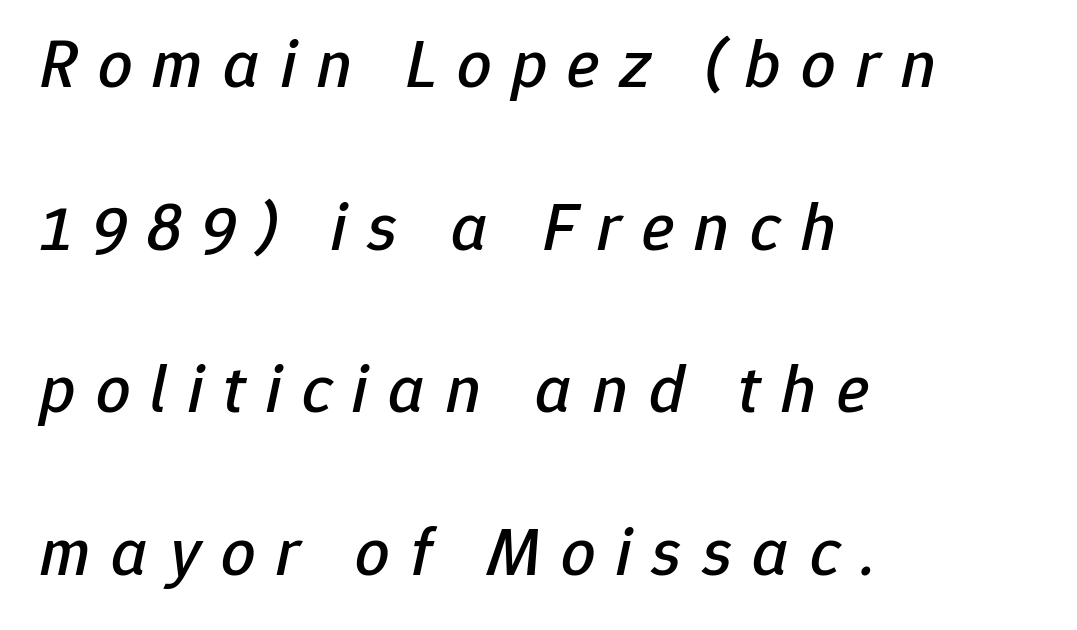
{"italic": "yes", "lean": "right", "slant_degrees": 12, "width": "normal", "stroke_contrast": "low", "x_height": "medium", "monospaced": "no", "underline": "no", "align": "left", "line_spacing": "loose", "line_spacing_ratio": 2.39, "letter_spacing": "wide", "letter_spacing_em": 0.3, "glyph_px": 68}
